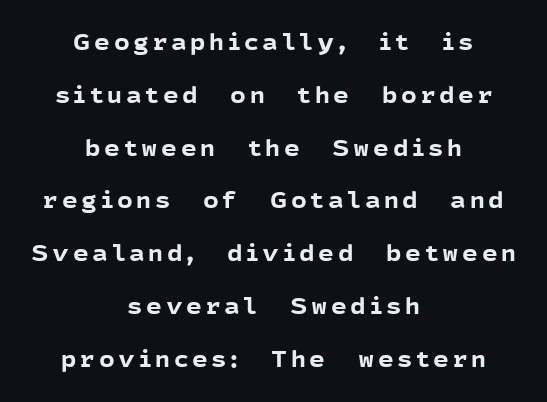
Q: Is the text bold? A: Yes.
Q: Is the text italic (slanted)? A: No, it is upright.
Q: Is the text underlined? A: No.
Q: How is the paragraph aligned? A: Centered.
Q: Is the spacing between lines tight, normal or loose? A: Loose.
